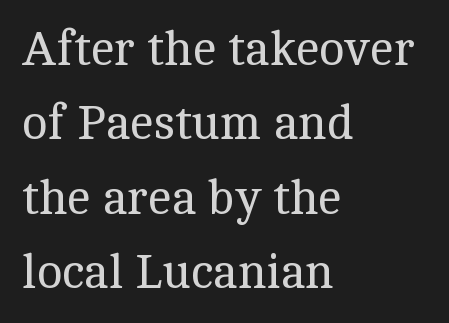
Q: Is the text bold? A: No.
Q: Is the text italic (slanted)? A: No, it is upright.
Q: Is the typeface a serif or a sans-serif typeface? A: Serif.
Q: Is the text underlined? A: No.
Q: How is the paragraph aligned? A: Left-aligned.
Q: Is the spacing between letters normal or unusually wide? A: Normal.
Q: Is the spacing between lines tight, normal or loose? A: Normal.
Q: Width (condensed, normal, or wide)? A: Normal.
Q: x-height? A: Medium.
Q: Monospaced? A: No.
